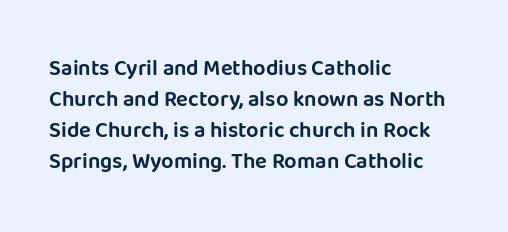
The image shows 22 px text type, upright; set left-aligned, normal line spacing (1.41x), normal letter spacing, not underlined.
